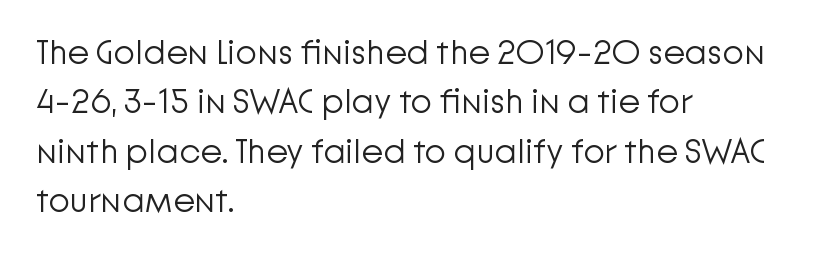
{"serif": "no", "italic": "no", "bold": "no", "weight": "light", "width": "normal", "stroke_contrast": "low", "x_height": "medium", "monospaced": "no", "underline": "no", "align": "left", "line_spacing": "normal", "line_spacing_ratio": 1.41, "letter_spacing": "normal", "letter_spacing_em": 0.0, "glyph_px": 35}
